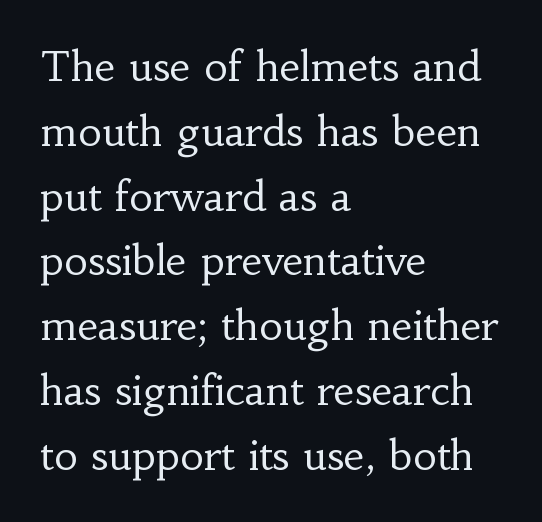
{"serif": "yes", "italic": "no", "bold": "no", "weight": "regular", "width": "normal", "stroke_contrast": "low", "x_height": "small", "monospaced": "no", "underline": "no", "align": "left", "line_spacing": "normal", "line_spacing_ratio": 1.58, "letter_spacing": "normal", "letter_spacing_em": 0.0, "glyph_px": 41}
